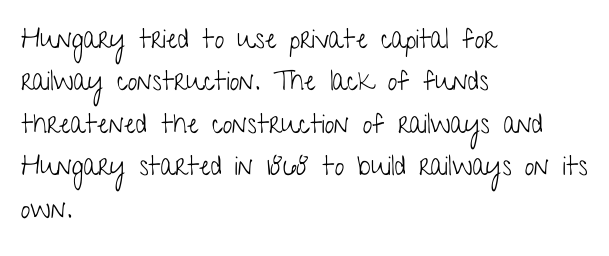
The image shows 27 px text type, upright; set left-aligned, normal line spacing (1.57x), normal letter spacing, not underlined.
